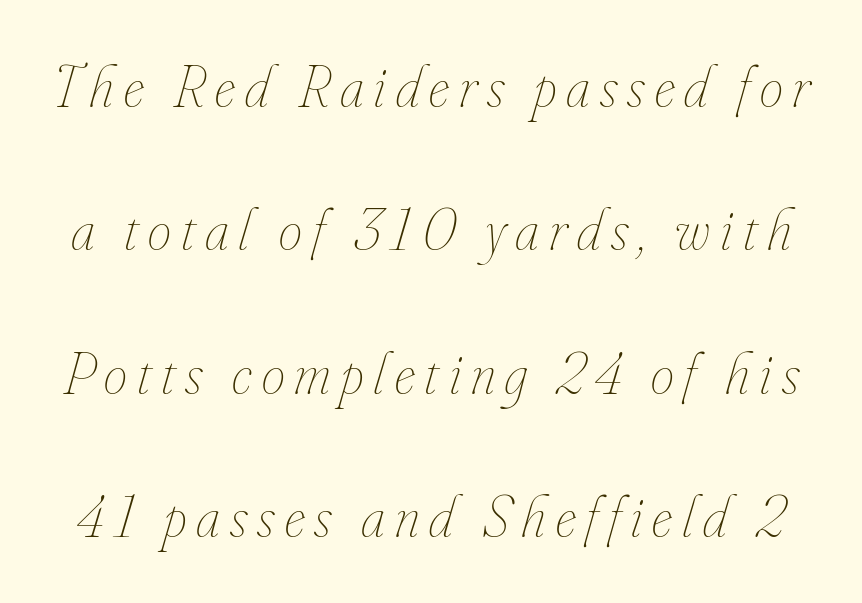
Check under the words: just untouched page. These lines are rendered in a variable-pitch font. Whoever set this chose breathing room over compactness in the vertical rhythm. There's an unmistakable incline to the writing here.
